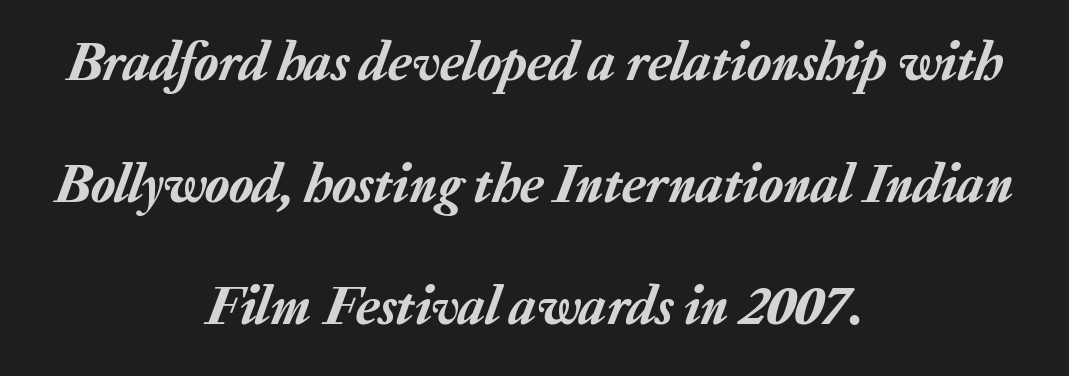
{"italic": "yes", "lean": "right", "slant_degrees": 20, "width": "normal", "stroke_contrast": "low", "x_height": "medium", "monospaced": "no", "underline": "no", "align": "center", "line_spacing": "loose", "line_spacing_ratio": 2.18, "letter_spacing": "normal", "letter_spacing_em": 0.0, "glyph_px": 56}
